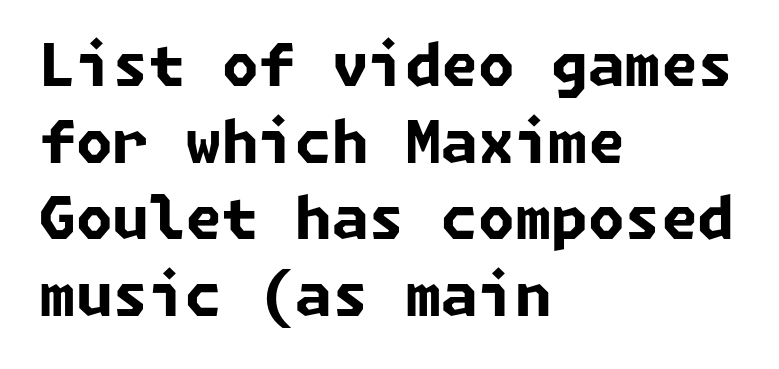
What kind of face is this? One without serifs — a sans. This sample keeps an unexceptional amount of space between lines. The text block is weighted toward the left margin, trailing off unevenly rightward. This rendering features lettering with no underline. A typesetter would call this zero additional tracking. The sample has been set heavy, in full bold.
